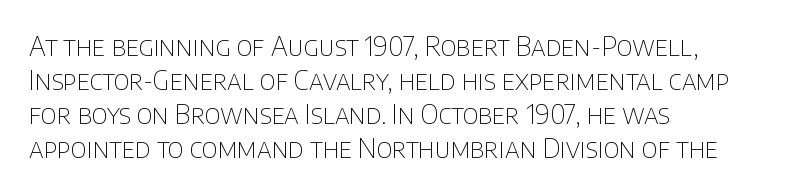
Descenders are the only things crossing below the line. All the whitespace from short lines collects on the right. Characters remain perfectly vertical along every line. The letters sit at their default tracking, neither squeezed nor spread.
